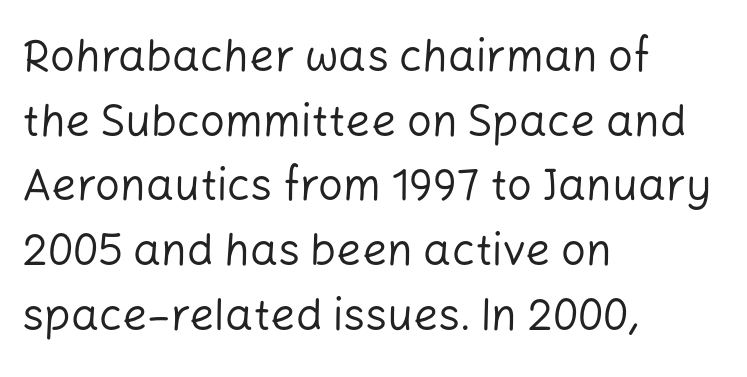
Q: Is the text bold? A: No.
Q: Is the text italic (slanted)? A: No, it is upright.
Q: Is the typeface a serif or a sans-serif typeface? A: Sans-serif.
Q: Is the text underlined? A: No.
Q: How is the paragraph aligned? A: Left-aligned.
Q: Is the spacing between letters normal or unusually wide? A: Normal.
Q: Is the spacing between lines tight, normal or loose? A: Normal.
Q: Width (condensed, normal, or wide)? A: Normal.
Q: Stroke contrast? A: Low.
Q: x-height? A: Medium.
Q: Monospaced? A: No.
